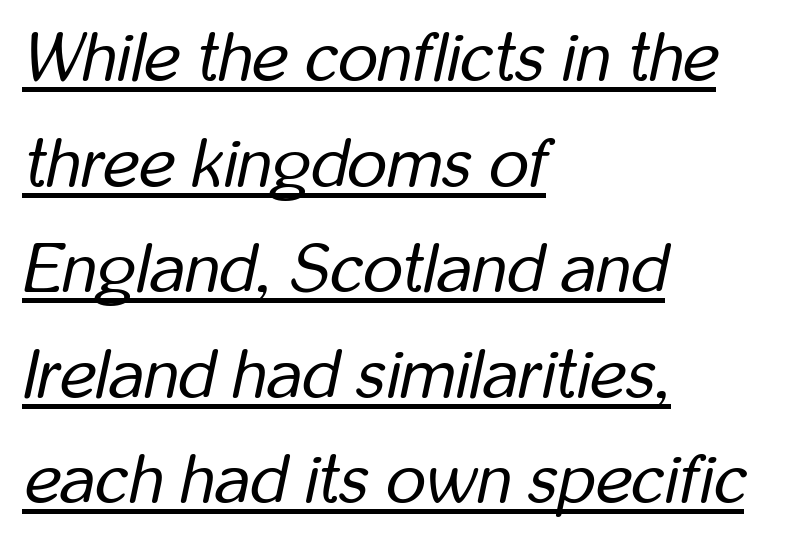
The image shows 69 px regular-weight, condensed type, italic (leaning right); set left-aligned, normal line spacing (1.53x), normal letter spacing, underlined; low stroke contrast and a medium x-height.
